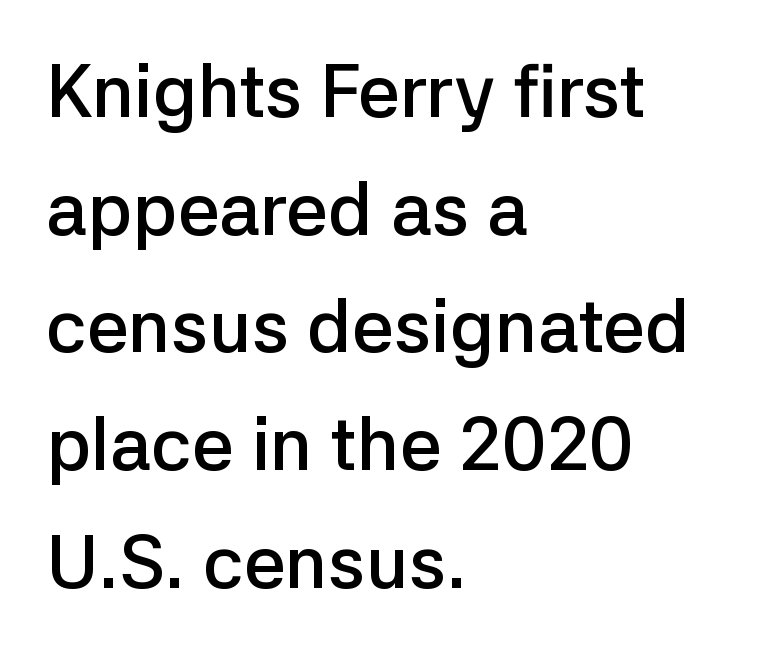
Q: Is the text bold? A: Semi-bold.
Q: Is the text italic (slanted)? A: No, it is upright.
Q: Is the typeface a serif or a sans-serif typeface? A: Sans-serif.
Q: Is the text underlined? A: No.
Q: How is the paragraph aligned? A: Left-aligned.
Q: Is the spacing between letters normal or unusually wide? A: Normal.
Q: Is the spacing between lines tight, normal or loose? A: Normal.
Q: Width (condensed, normal, or wide)? A: Normal.
Q: Stroke contrast? A: Low.
Q: x-height? A: Medium.
Q: Monospaced? A: No.
